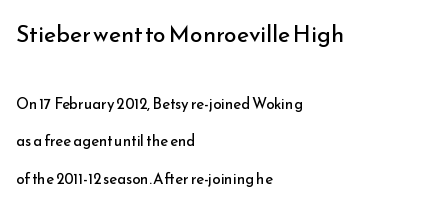
The image shows 23 px text type, upright; set left-aligned, loose line spacing (2.5x), normal letter spacing, not underlined; the first (top) block is 1.53x larger.
